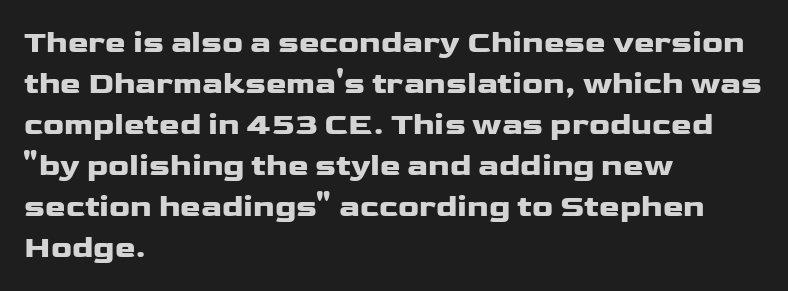
{"serif": "no", "italic": "no", "bold": "yes", "weight": "heavy", "width": "wide", "stroke_contrast": "low", "x_height": "medium", "monospaced": "no", "underline": "no", "align": "left", "line_spacing": "normal", "line_spacing_ratio": 1.32, "letter_spacing": "normal", "letter_spacing_em": 0.0, "glyph_px": 31}
